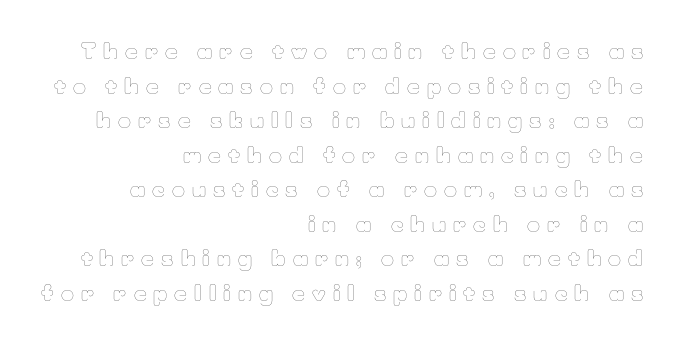
{"italic": "no", "bold": "no", "underline": "no", "align": "right", "line_spacing": "normal", "line_spacing_ratio": 1.57, "letter_spacing": "wide", "letter_spacing_em": 0.32, "glyph_px": 22}
